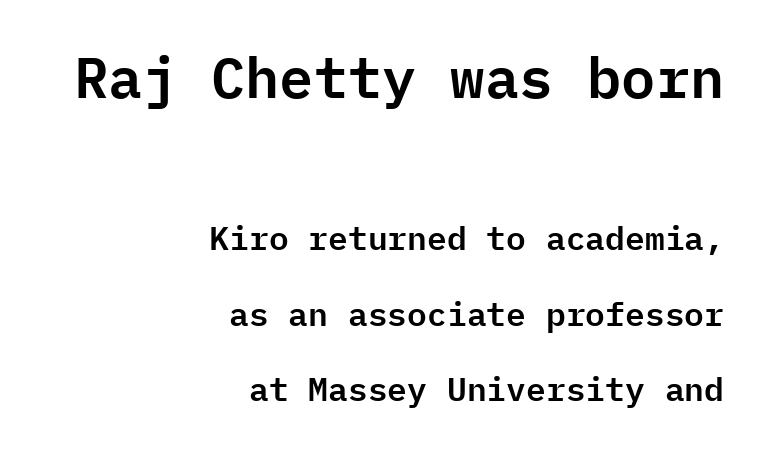
{"serif": "no", "italic": "no", "width": "normal", "stroke_contrast": "low", "x_height": "medium", "monospaced": "yes", "underline": "no", "align": "right", "line_spacing": "loose", "line_spacing_ratio": 2.3, "letter_spacing": "normal", "letter_spacing_em": 0.0, "larger_block": "first", "size_ratio": 1.73, "glyph_px": 57}
